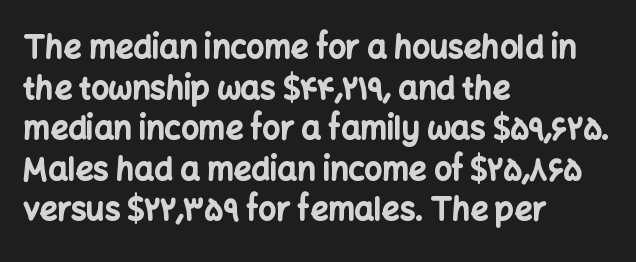
The image shows 31 px bold sans-serif type, upright; set left-aligned, normal line spacing (1.31x), normal letter spacing, not underlined; low stroke contrast and a medium x-height.
